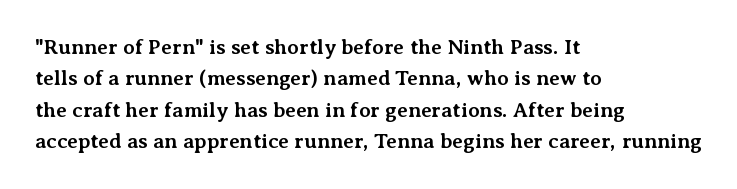
The image shows 21 px bold type, upright; set left-aligned, normal line spacing (1.5x), normal letter spacing, not underlined.
